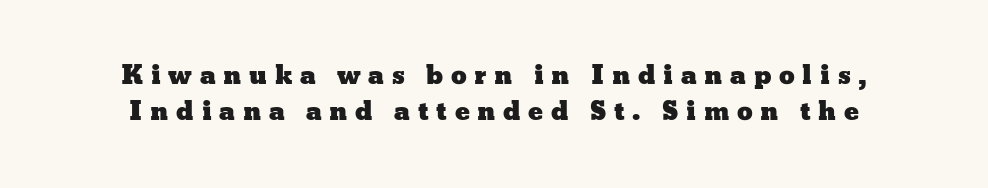
Q: Is the text italic (slanted)? A: No, it is upright.
Q: Is the text underlined? A: No.
Q: How is the paragraph aligned? A: Centered.
Q: Is the spacing between letters normal or unusually wide? A: Unusually wide.
Q: Is the spacing between lines tight, normal or loose? A: Normal.
